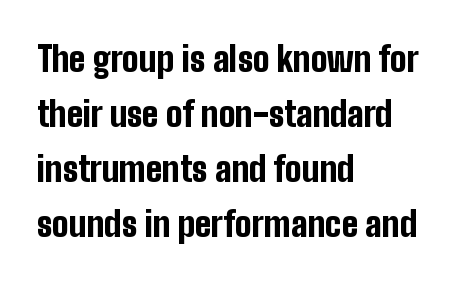
The image shows 35 px bold, condensed sans-serif type, upright; set left-aligned, normal line spacing (1.57x), normal letter spacing, not underlined; low stroke contrast and a medium x-height.
